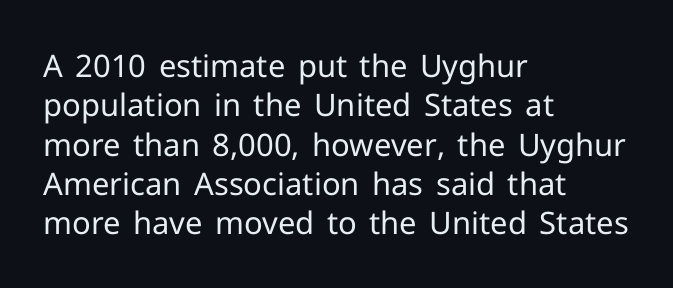
The image shows 31 px regular-weight sans-serif type, upright; set left-aligned, normal line spacing (1.27x), normal letter spacing, not underlined; low stroke contrast and a medium x-height.
